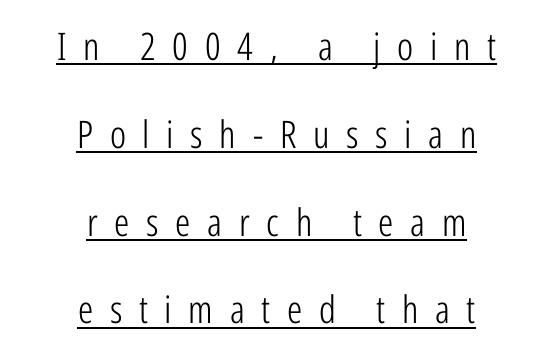
Q: Is the text bold? A: No.
Q: Is the text italic (slanted)? A: No, it is upright.
Q: Is the typeface a serif or a sans-serif typeface? A: Sans-serif.
Q: Is the text underlined? A: Yes.
Q: How is the paragraph aligned? A: Centered.
Q: Is the spacing between letters normal or unusually wide? A: Unusually wide.
Q: Is the spacing between lines tight, normal or loose? A: Loose.
Q: Width (condensed, normal, or wide)? A: Condensed.
Q: Stroke contrast? A: Low.
Q: x-height? A: Medium.
Q: Monospaced? A: No.
